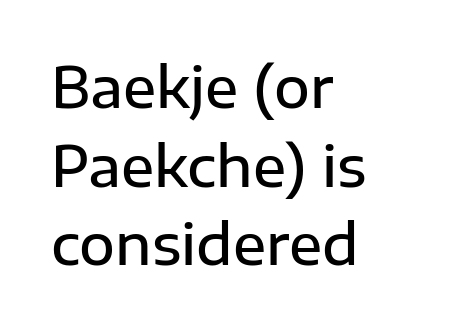
{"serif": "no", "italic": "no", "bold": "semi", "weight": "semibold", "width": "normal", "stroke_contrast": "low", "x_height": "medium", "monospaced": "no", "underline": "no", "align": "left", "line_spacing": "normal", "line_spacing_ratio": 1.43, "letter_spacing": "normal", "letter_spacing_em": 0.0, "glyph_px": 55}
